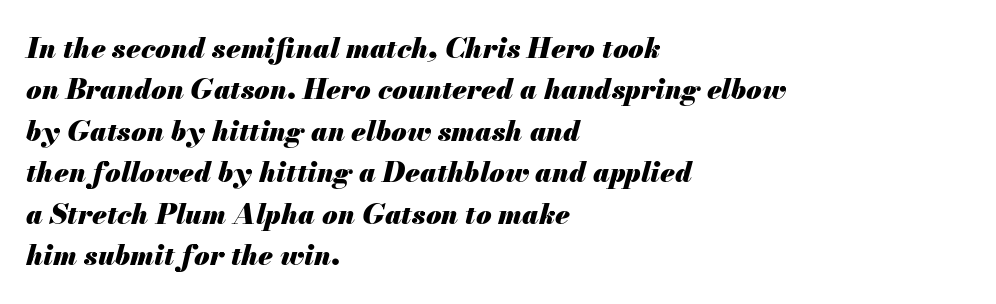
How are the letters spaced? Ordinarily, with no added tracking. Each row of text sits above clean, open space. Is this a fixed-width face? No — the glyphs have proportional, varying widths. Is the block centered? No — it sits flush against the left margin. Is the type slanted? Yes — the strokes lean at a clear angle.
